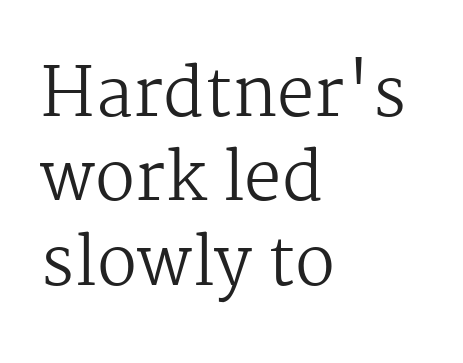
Q: Is the text bold? A: No.
Q: Is the text italic (slanted)? A: No, it is upright.
Q: Is the typeface a serif or a sans-serif typeface? A: Serif.
Q: Is the text underlined? A: No.
Q: How is the paragraph aligned? A: Left-aligned.
Q: Is the spacing between letters normal or unusually wide? A: Normal.
Q: Is the spacing between lines tight, normal or loose? A: Normal.
Q: Width (condensed, normal, or wide)? A: Normal.
Q: Stroke contrast? A: Medium.
Q: x-height? A: Medium.
Q: Monospaced? A: No.
